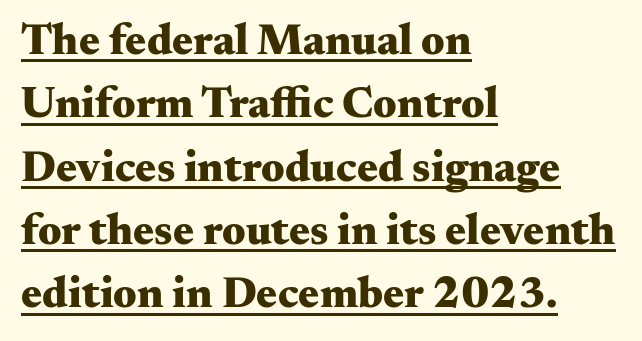
The image shows 44 px heavy, wide serif type, upright; set left-aligned, normal line spacing (1.44x), normal letter spacing, underlined; medium stroke contrast and a small x-height.
